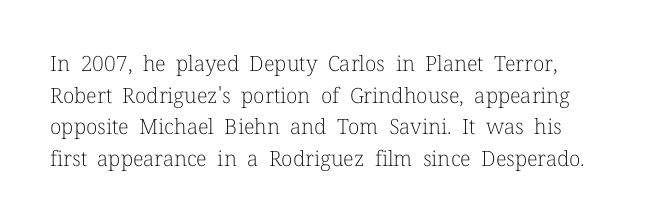
The image shows 21 px text type, upright; set normal line spacing (1.51x), normal letter spacing, not underlined.
